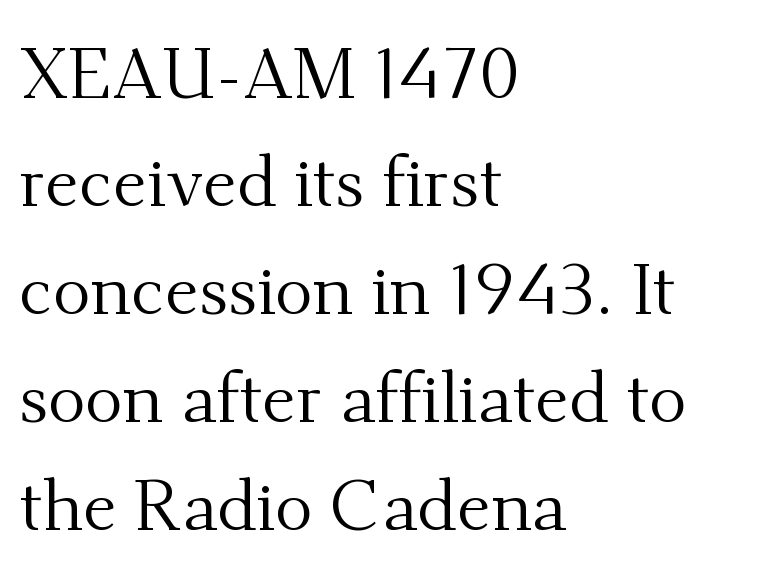
Q: Is the text bold? A: No.
Q: Is the text italic (slanted)? A: No, it is upright.
Q: Is the typeface a serif or a sans-serif typeface? A: Serif.
Q: Is the text underlined? A: No.
Q: How is the paragraph aligned? A: Left-aligned.
Q: Is the spacing between letters normal or unusually wide? A: Normal.
Q: Is the spacing between lines tight, normal or loose? A: Normal.
Q: Width (condensed, normal, or wide)? A: Normal.
Q: Stroke contrast? A: Medium.
Q: x-height? A: Small.
Q: Monospaced? A: No.
